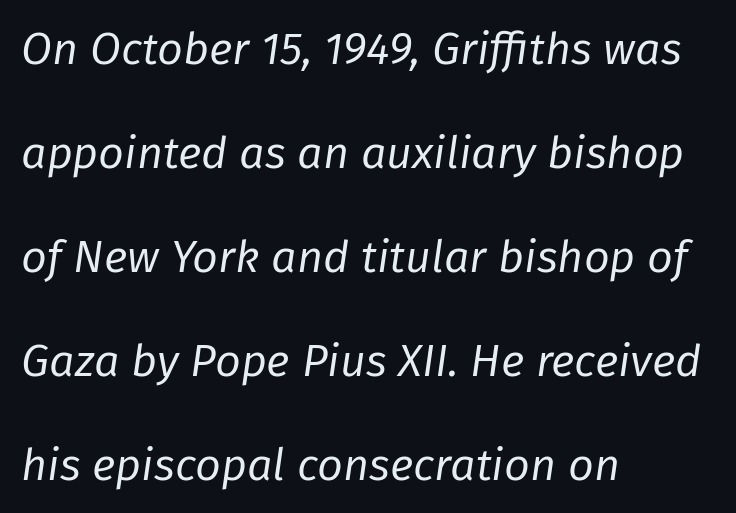
{"italic": "yes", "lean": "right", "slant_degrees": 8, "bold": "no", "weight": "regular", "width": "normal", "stroke_contrast": "low", "x_height": "medium", "monospaced": "no", "underline": "no", "align": "left", "line_spacing": "loose", "line_spacing_ratio": 2.31, "letter_spacing": "normal", "letter_spacing_em": 0.0, "glyph_px": 45}
